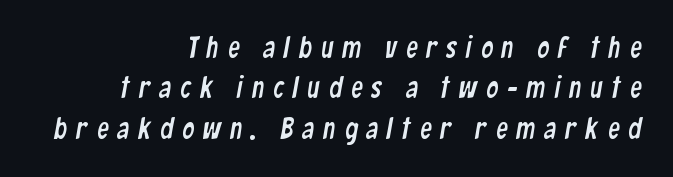
The image shows 29 px condensed sans-serif type; set right-aligned, normal line spacing (1.39x), unusually wide letter spacing (+0.31 em), not underlined; low stroke contrast and a medium x-height.
